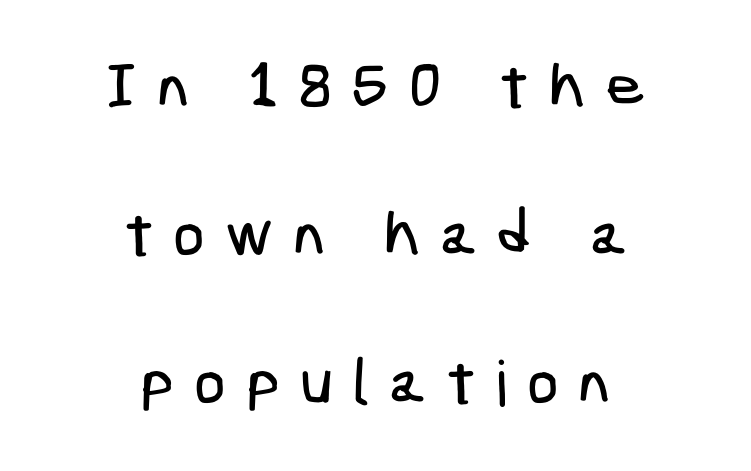
Q: Is the typeface a serif or a sans-serif typeface? A: Sans-serif.
Q: Is the text underlined? A: No.
Q: How is the paragraph aligned? A: Centered.
Q: Is the spacing between letters normal or unusually wide? A: Unusually wide.
Q: Is the spacing between lines tight, normal or loose? A: Loose.
Q: Width (condensed, normal, or wide)? A: Condensed.
Q: Stroke contrast? A: Low.
Q: x-height? A: Medium.
